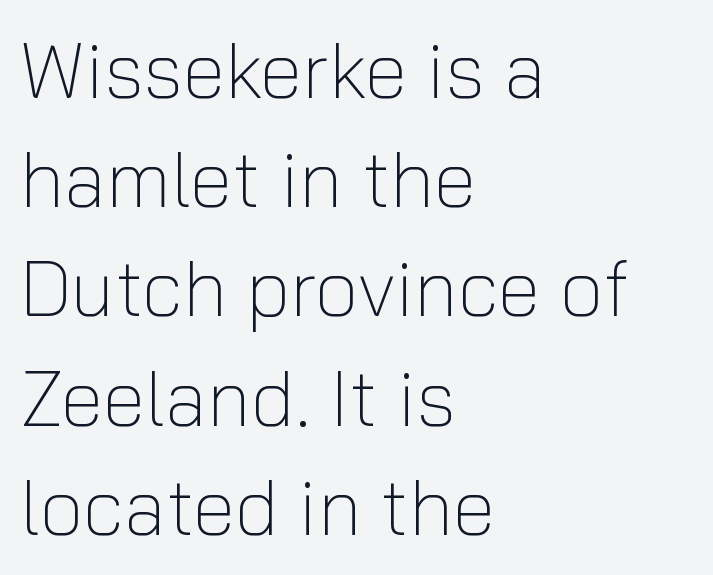
Q: Is the text bold? A: No.
Q: Is the text italic (slanted)? A: No, it is upright.
Q: Is the typeface a serif or a sans-serif typeface? A: Sans-serif.
Q: Is the text underlined? A: No.
Q: How is the paragraph aligned? A: Left-aligned.
Q: Is the spacing between letters normal or unusually wide? A: Normal.
Q: Is the spacing between lines tight, normal or loose? A: Normal.
Q: Width (condensed, normal, or wide)? A: Normal.
Q: Stroke contrast? A: Low.
Q: x-height? A: Medium.
Q: Monospaced? A: No.
